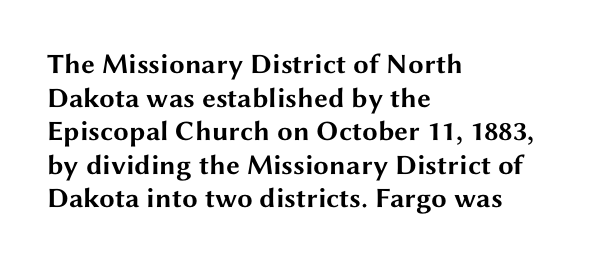
Ascenders rise straight up at ninety degrees. The letterforms sit shoulder to shoulder at normal distance. Visually the block forms a straight wall on the left and a jagged coastline on the right. Each letter keeps its own natural width here, so spacing adapts to shape. Nope, no serifs anywhere on these letters. The space beneath each line is pristine and unruled.
